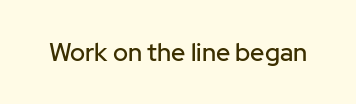
The image shows 25 px text type, upright; set normal letter spacing, not underlined.
